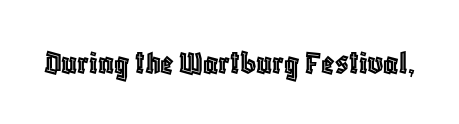
The passage shown is typed in a proportional face where columns would drift. These lines keep a tight, regular rhythm from letter to letter. No italicization has been applied; the sample stays upright. The gap between lines stays unmarked.
